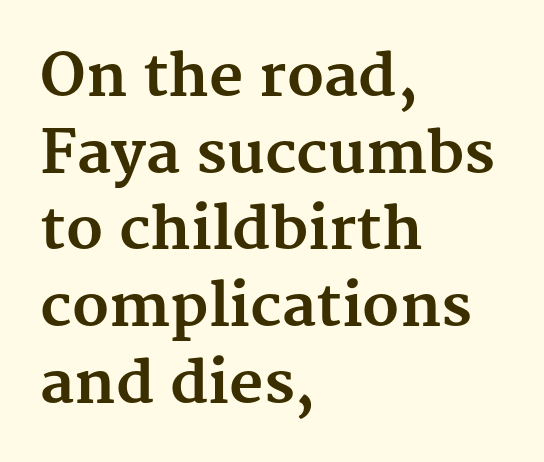
{"serif": "yes", "italic": "no", "bold": "yes", "weight": "bold", "width": "normal", "stroke_contrast": "medium", "x_height": "medium", "monospaced": "no", "underline": "no", "align": "left", "line_spacing": "normal", "line_spacing_ratio": 1.3, "letter_spacing": "normal", "letter_spacing_em": 0.0, "glyph_px": 59}
